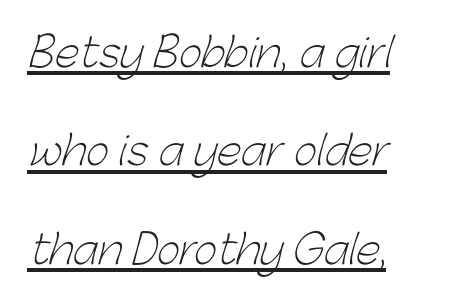
Q: Is the text bold? A: No.
Q: Is the typeface a serif or a sans-serif typeface? A: Sans-serif.
Q: Is the text underlined? A: Yes.
Q: How is the paragraph aligned? A: Left-aligned.
Q: Is the spacing between letters normal or unusually wide? A: Normal.
Q: Is the spacing between lines tight, normal or loose? A: Loose.
Q: Width (condensed, normal, or wide)? A: Normal.
Q: Stroke contrast? A: Low.
Q: x-height? A: Medium.
Q: Monospaced? A: No.
